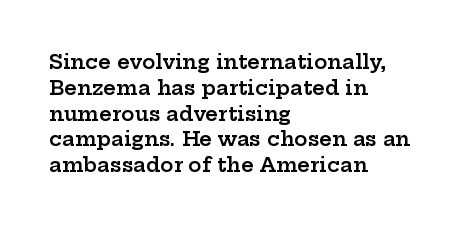
Q: Is the text bold? A: Semi-bold.
Q: Is the text italic (slanted)? A: No, it is upright.
Q: Is the text underlined? A: No.
Q: How is the paragraph aligned? A: Left-aligned.
Q: Is the spacing between letters normal or unusually wide? A: Normal.
Q: Is the spacing between lines tight, normal or loose? A: Normal.
